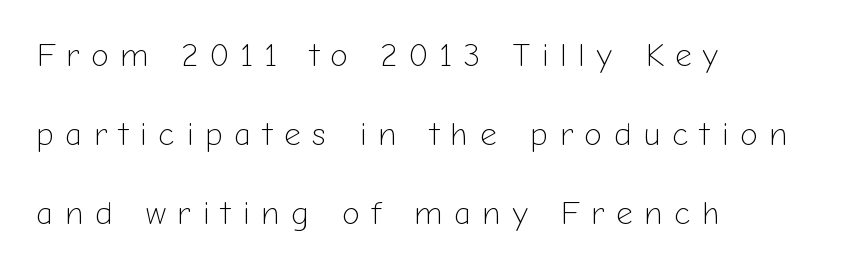
The image shows 33 px light sans-serif type, upright; set left-aligned, loose line spacing (2.39x), unusually wide letter spacing (+0.34 em), not underlined; low stroke contrast and a medium x-height.
